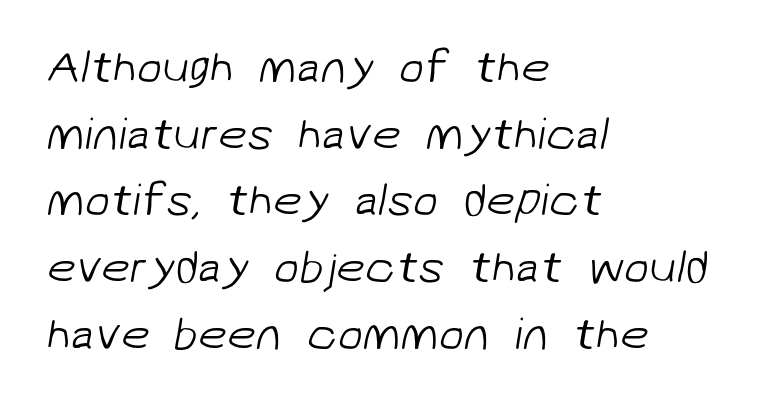
The image shows 46 px light sans-serif type; set left-aligned, normal line spacing (1.45x), normal letter spacing, not underlined; low stroke contrast and a medium x-height.
